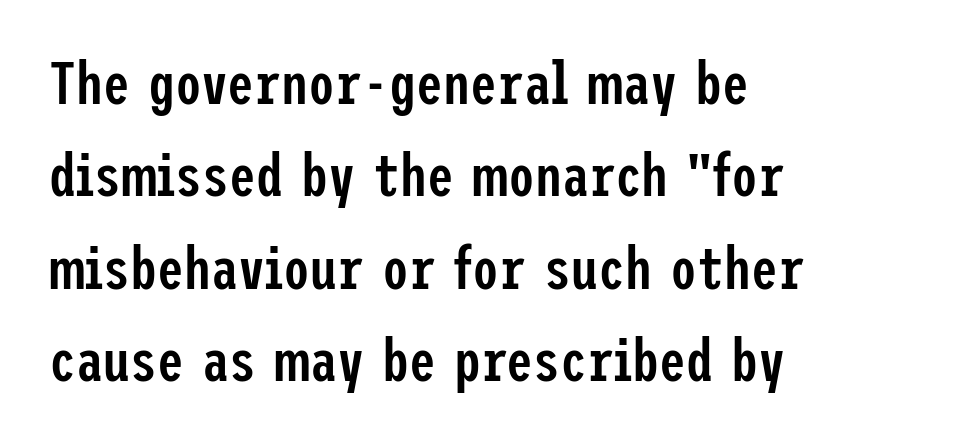
{"serif": "no", "italic": "no", "bold": "semi", "weight": "semibold", "width": "condensed", "stroke_contrast": "low", "x_height": "medium", "underline": "no", "align": "left", "line_spacing": "normal", "line_spacing_ratio": 1.54, "letter_spacing": "normal", "letter_spacing_em": 0.0, "glyph_px": 60}
